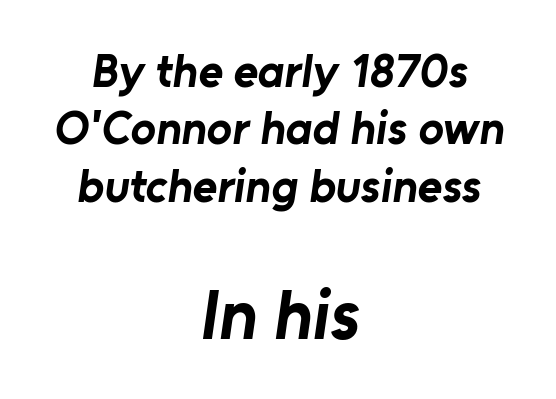
The image shows 71 px bold sans-serif type; set centered, line spacing 1.22x, normal letter spacing, not underlined; the second (bottom) block is 1.51x larger; low stroke contrast and a medium x-height.
